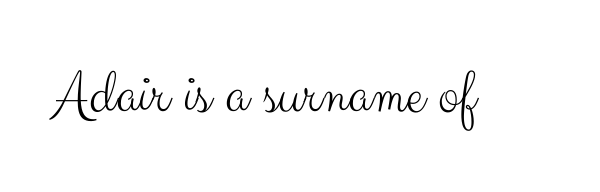
The letterforms sit shoulder to shoulder at normal distance. The text was rendered using a sans face with plain stroke endings. You could not count columns in this text — the font is proportionally spaced. The font is comparable to plain body text, perhaps lighter. The passage shown is not underscored anywhere.
